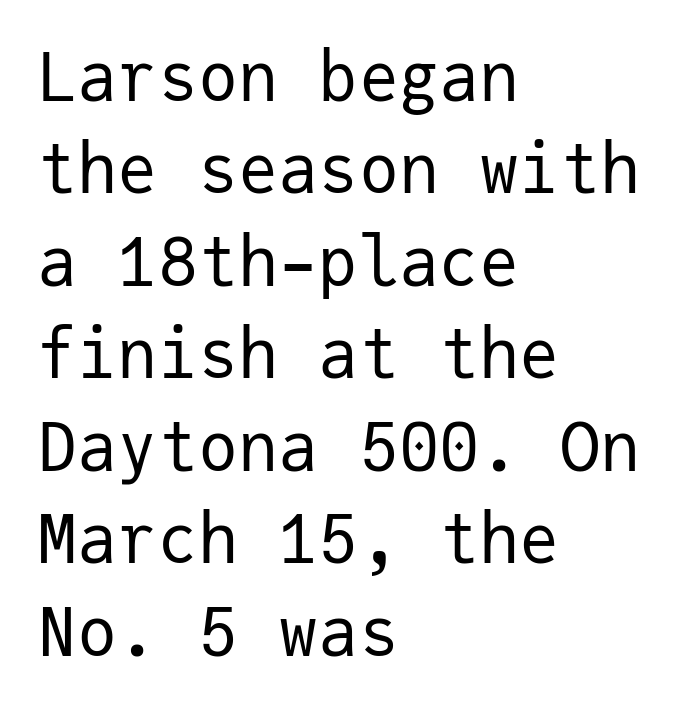
{"serif": "no", "italic": "no", "bold": "no", "weight": "regular", "width": "normal", "stroke_contrast": "low", "x_height": "medium", "monospaced": "yes", "underline": "no", "align": "left", "line_spacing": "normal", "line_spacing_ratio": 1.38, "letter_spacing": "normal", "letter_spacing_em": 0.0, "glyph_px": 67}
